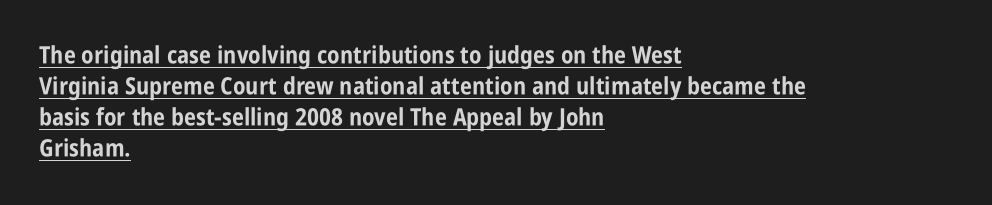
The image shows 24 px bold type, upright; set left-aligned, normal line spacing (1.29x), normal letter spacing, underlined.
